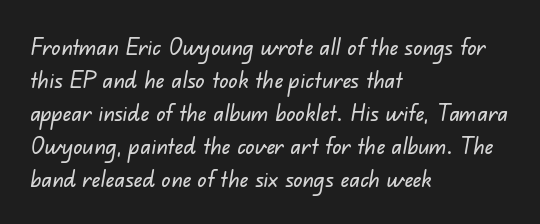
{"underline": "no", "align": "left", "line_spacing": "normal", "line_spacing_ratio": 1.43, "letter_spacing": "normal", "letter_spacing_em": 0.0, "glyph_px": 23}
